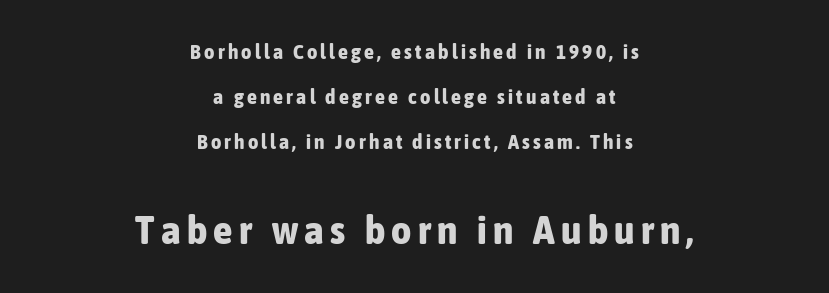
The image shows 39 px bold, condensed sans-serif type, upright; set centered, loose line spacing (2.26x), not underlined; the second (bottom) block is 1.95x larger; low stroke contrast and a medium x-height.
